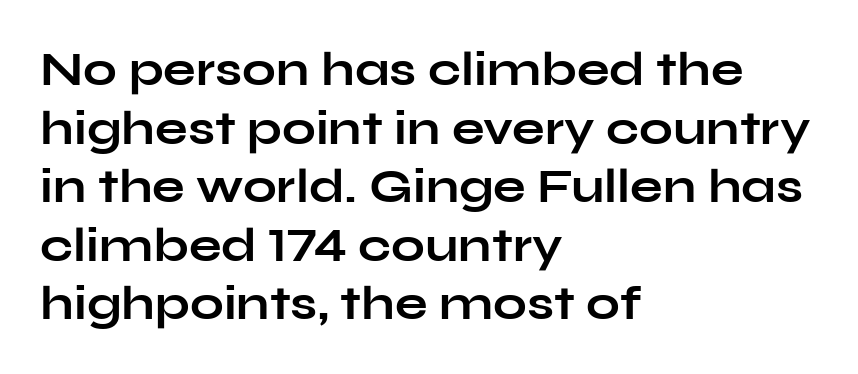
{"serif": "no", "italic": "no", "bold": "yes", "weight": "bold", "width": "wide", "stroke_contrast": "low", "x_height": "medium", "monospaced": "no", "underline": "no", "align": "left", "line_spacing_ratio": 1.22, "letter_spacing": "normal", "letter_spacing_em": 0.0, "glyph_px": 48}
